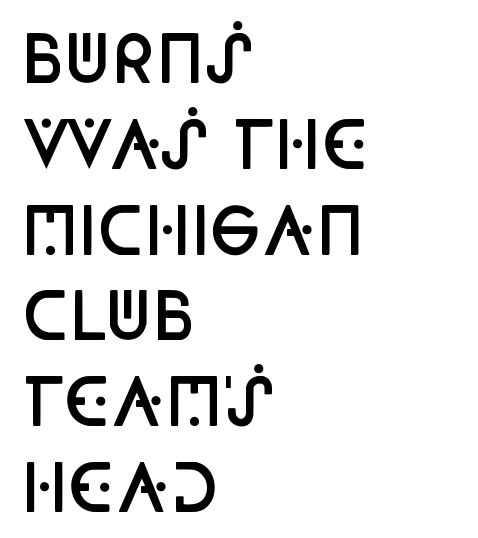
{"serif": "no", "italic": "no", "bold": "semi", "weight": "semibold", "width": "condensed", "stroke_contrast": "low", "x_height": "large", "monospaced": "no", "underline": "no", "align": "left", "line_spacing": "normal", "line_spacing_ratio": 1.34, "letter_spacing": "normal", "letter_spacing_em": 0.0, "glyph_px": 64}
